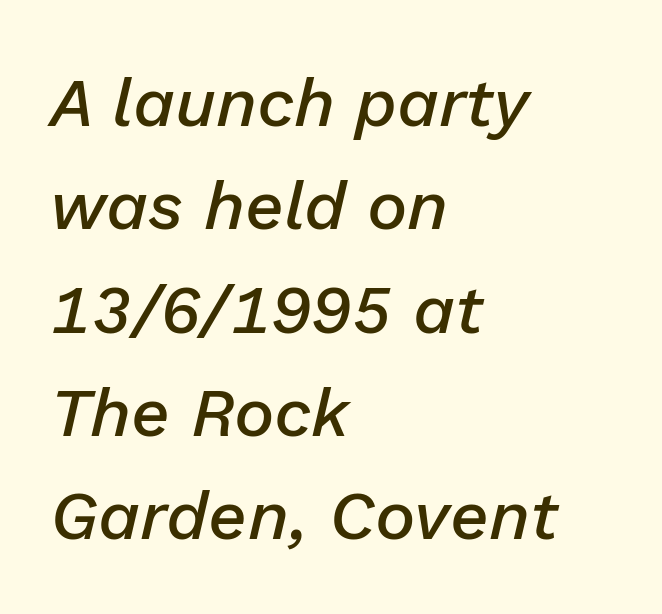
{"italic": "yes", "lean": "right", "slant_degrees": 13, "bold": "semi", "weight": "semibold", "width": "normal", "stroke_contrast": "low", "x_height": "medium", "monospaced": "no", "underline": "no", "align": "left", "line_spacing": "normal", "line_spacing_ratio": 1.52, "letter_spacing": "normal", "letter_spacing_em": 0.0, "glyph_px": 68}
